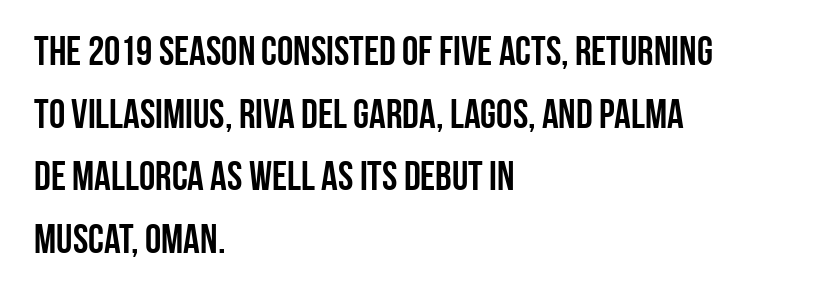
{"serif": "no", "italic": "no", "width": "condensed", "stroke_contrast": "low", "x_height": "large", "monospaced": "no", "underline": "no", "align": "left", "line_spacing": "normal", "line_spacing_ratio": 1.53, "letter_spacing": "normal", "letter_spacing_em": 0.0, "glyph_px": 41}
